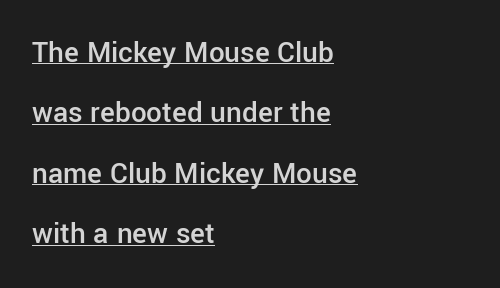
The image shows 31 px semibold sans-serif type, upright; set left-aligned, loose line spacing (1.95x), normal letter spacing, underlined; low stroke contrast and a medium x-height.
